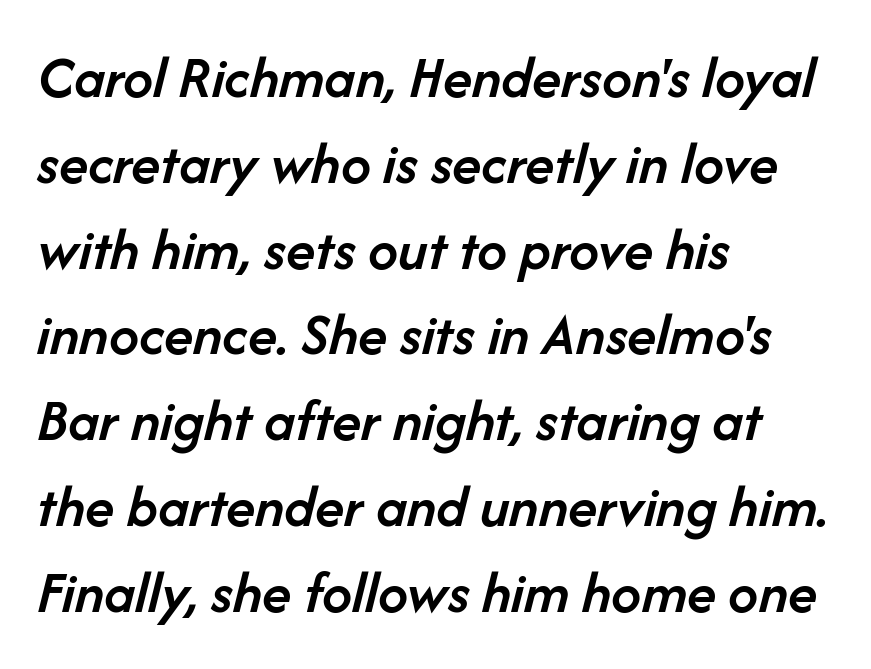
Q: Is the text bold? A: Semi-bold.
Q: Is the text italic (slanted)? A: Yes, it leans right by about 14 degrees.
Q: Is the text underlined? A: No.
Q: How is the paragraph aligned? A: Left-aligned.
Q: Is the spacing between letters normal or unusually wide? A: Normal.
Q: Is the spacing between lines tight, normal or loose? A: Normal.
Q: Width (condensed, normal, or wide)? A: Normal.
Q: Stroke contrast? A: Low.
Q: x-height? A: Medium.
Q: Monospaced? A: No.
